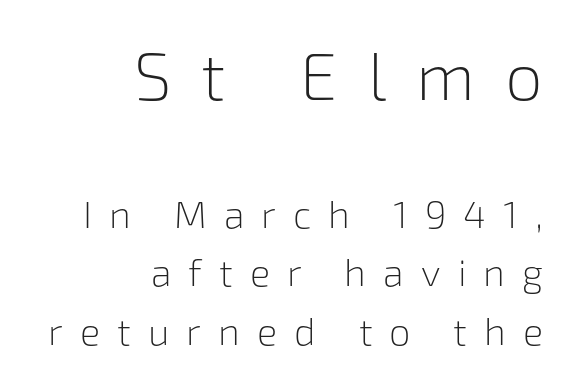
{"serif": "no", "italic": "no", "bold": "no", "weight": "light", "width": "normal", "stroke_contrast": "low", "x_height": "medium", "monospaced": "no", "underline": "no", "align": "right", "line_spacing": "normal", "line_spacing_ratio": 1.54, "letter_spacing": "wide", "letter_spacing_em": 0.45, "larger_block": "first", "size_ratio": 1.76, "glyph_px": 67}
